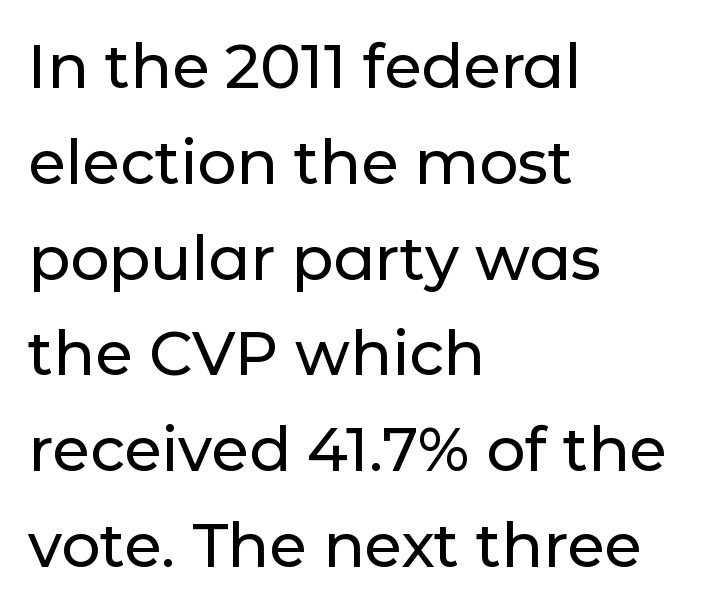
{"serif": "no", "italic": "no", "width": "normal", "stroke_contrast": "low", "x_height": "medium", "monospaced": "no", "underline": "no", "align": "left", "line_spacing": "normal", "line_spacing_ratio": 1.57, "letter_spacing": "normal", "letter_spacing_em": 0.0, "glyph_px": 61}
